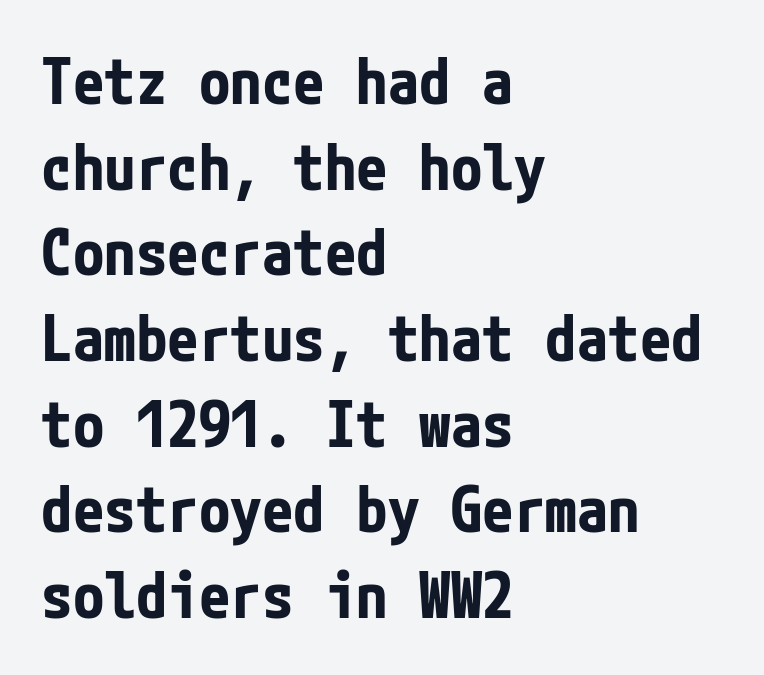
The image shows 63 px bold, condensed sans-serif type, upright; set left-aligned, normal line spacing (1.36x), normal letter spacing, not underlined; low stroke contrast and a medium x-height.
